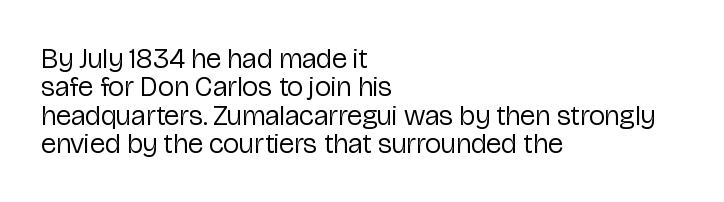
The image shows 28 px regular-weight sans-serif type, upright; set left-aligned, tight line spacing (1.01x), normal letter spacing, not underlined; low stroke contrast and a medium x-height.
